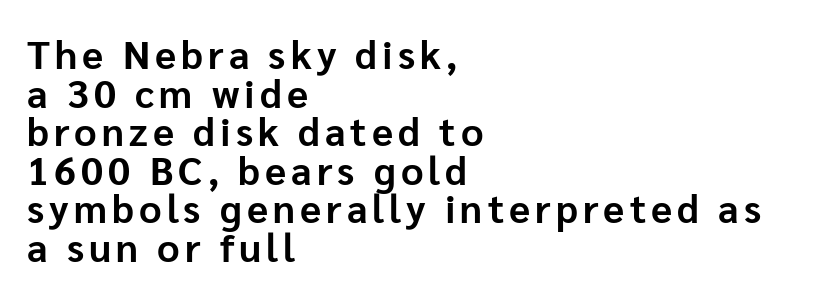
{"serif": "no", "italic": "no", "bold": "yes", "weight": "bold", "width": "normal", "stroke_contrast": "low", "x_height": "medium", "monospaced": "no", "underline": "no", "align": "left", "line_spacing": "tight", "line_spacing_ratio": 0.99, "glyph_px": 39}
